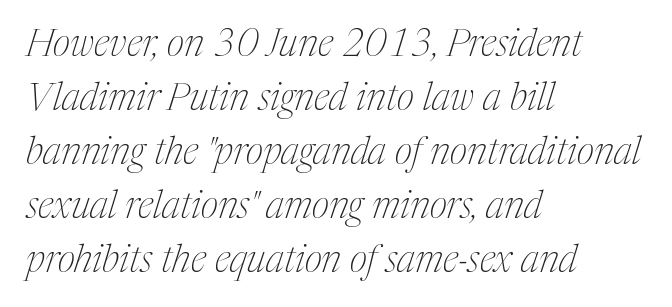
{"serif": "yes", "italic": "yes", "lean": "right", "slant_degrees": 17, "bold": "no", "weight": "thin", "width": "condensed", "stroke_contrast": "medium", "x_height": "medium", "monospaced": "no", "underline": "no", "align": "left", "line_spacing": "normal", "line_spacing_ratio": 1.42, "letter_spacing": "normal", "letter_spacing_em": 0.0, "glyph_px": 38}
